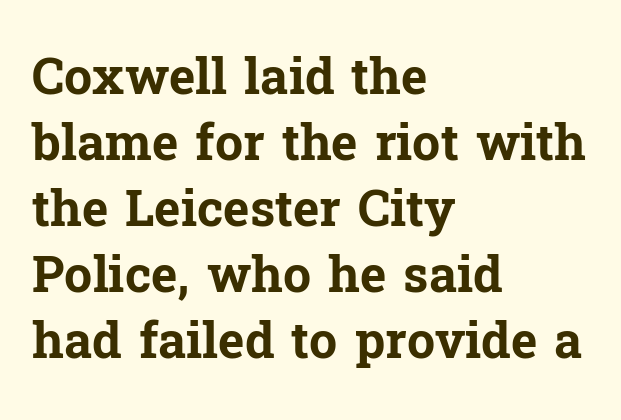
Q: Is the text bold? A: Yes.
Q: Is the text italic (slanted)? A: No, it is upright.
Q: Is the typeface a serif or a sans-serif typeface? A: Serif.
Q: Is the text underlined? A: No.
Q: How is the paragraph aligned? A: Left-aligned.
Q: Is the spacing between letters normal or unusually wide? A: Normal.
Q: Is the spacing between lines tight, normal or loose? A: Normal.
Q: Width (condensed, normal, or wide)? A: Normal.
Q: Stroke contrast? A: Low.
Q: x-height? A: Medium.
Q: Monospaced? A: No.
